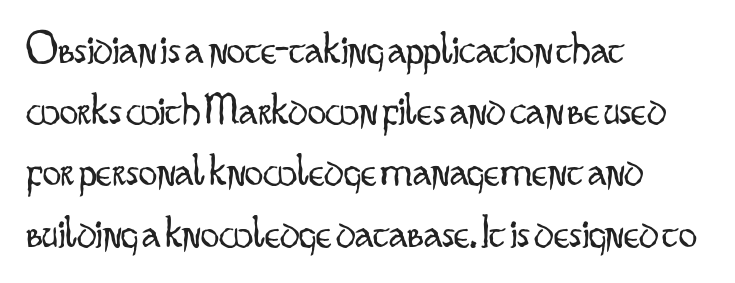
Q: Is the text bold? A: No.
Q: Is the text italic (slanted)? A: No, it is upright.
Q: Is the typeface a serif or a sans-serif typeface? A: Sans-serif.
Q: Is the text underlined? A: No.
Q: How is the paragraph aligned? A: Left-aligned.
Q: Is the spacing between letters normal or unusually wide? A: Normal.
Q: Is the spacing between lines tight, normal or loose? A: Normal.
Q: Width (condensed, normal, or wide)? A: Condensed.
Q: Stroke contrast? A: Low.
Q: x-height? A: Small.
Q: Monospaced? A: No.
